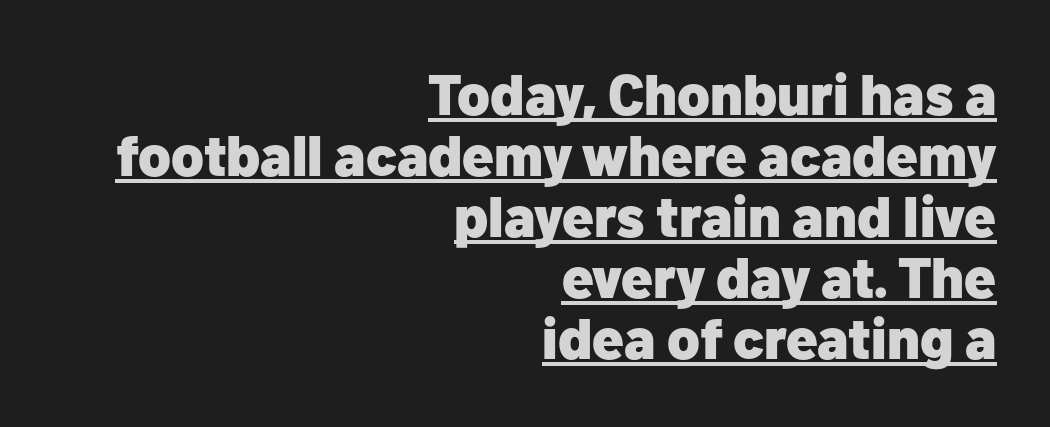
Looks like regular typesetting: each glyph gets only the width it needs. The lines in this sample share a right terminus and differ only in where they begin. This block would grow much taller if given ordinary leading; it's compressed now. A continuous stroke trails under the words, as in a hyperlink. Weight check: bold — yes, fully. Grotesque or geometric, the face here clearly has no serifs.
